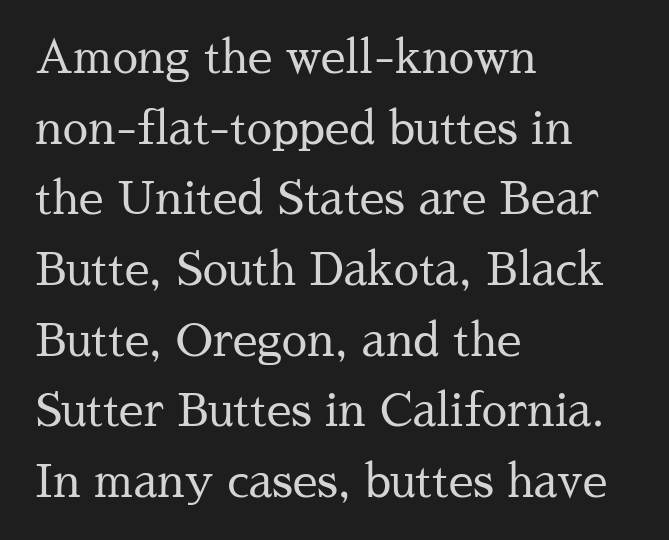
{"serif": "yes", "italic": "no", "bold": "no", "weight": "regular", "width": "normal", "stroke_contrast": "medium", "x_height": "medium", "monospaced": "no", "underline": "no", "align": "left", "line_spacing": "normal", "line_spacing_ratio": 1.57, "letter_spacing": "normal", "letter_spacing_em": 0.0, "glyph_px": 45}
